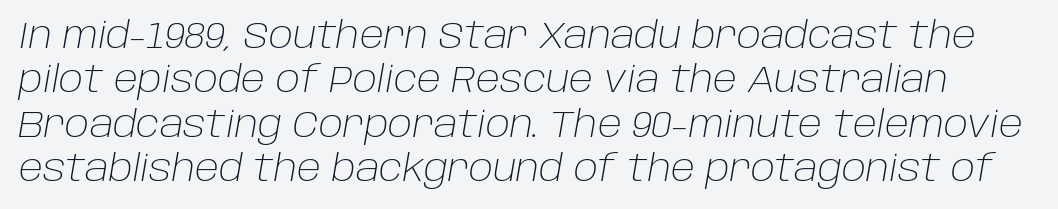
{"italic": "yes", "lean": "right", "slant_degrees": 10, "bold": "no", "weight": "light", "width": "normal", "stroke_contrast": "low", "x_height": "large", "monospaced": "no", "underline": "no", "line_spacing_ratio": 1.23, "letter_spacing": "normal", "letter_spacing_em": 0.0, "glyph_px": 36}
